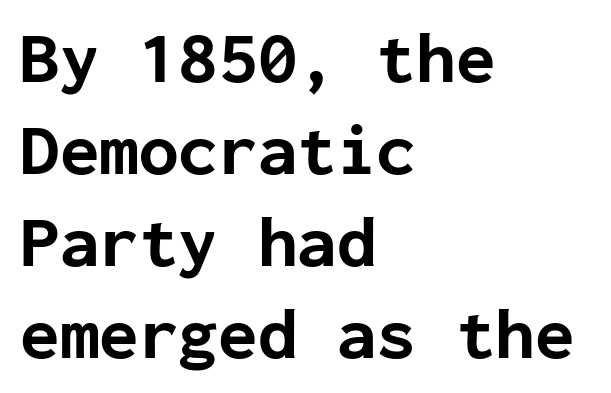
These lines were composed using upright roman letters. Short note: letters normally spaced. One-word summary of the alignment: left. Regular leading. How heavy is the stroke? Heavy — this is a bold. Decoration check: the copy has no underline.
